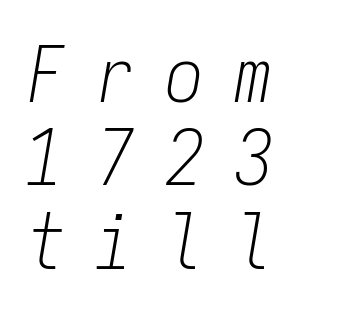
Q: Is the text bold? A: No.
Q: Is the text italic (slanted)? A: Yes, it leans right by about 9 degrees.
Q: Is the text underlined? A: No.
Q: How is the paragraph aligned? A: Left-aligned.
Q: Is the spacing between letters normal or unusually wide? A: Unusually wide.
Q: Is the spacing between lines tight, normal or loose? A: Tight.
Q: Width (condensed, normal, or wide)? A: Condensed.
Q: Stroke contrast? A: Low.
Q: x-height? A: Medium.
Q: Monospaced? A: Yes.
